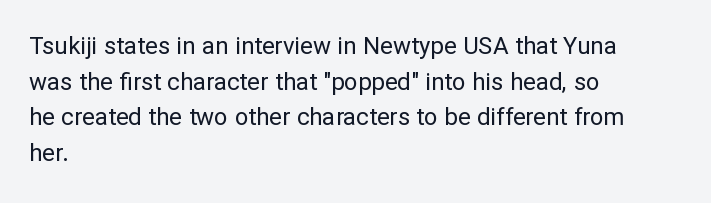
The image shows 24 px text type, upright; set left-aligned, normal line spacing (1.48x), normal letter spacing, not underlined.
